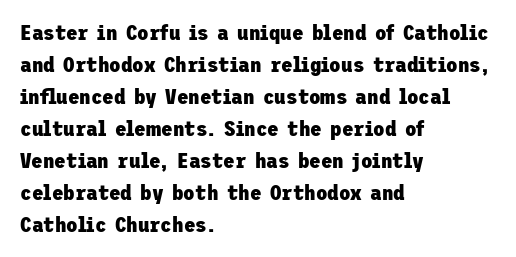
The type sits square on the baseline with zero lean. Summary of weight: heavy, a full bold. Interline gaps are of average width in this sample. The type is set solid horizontally, with unmodified tracking. Underline: absent.
